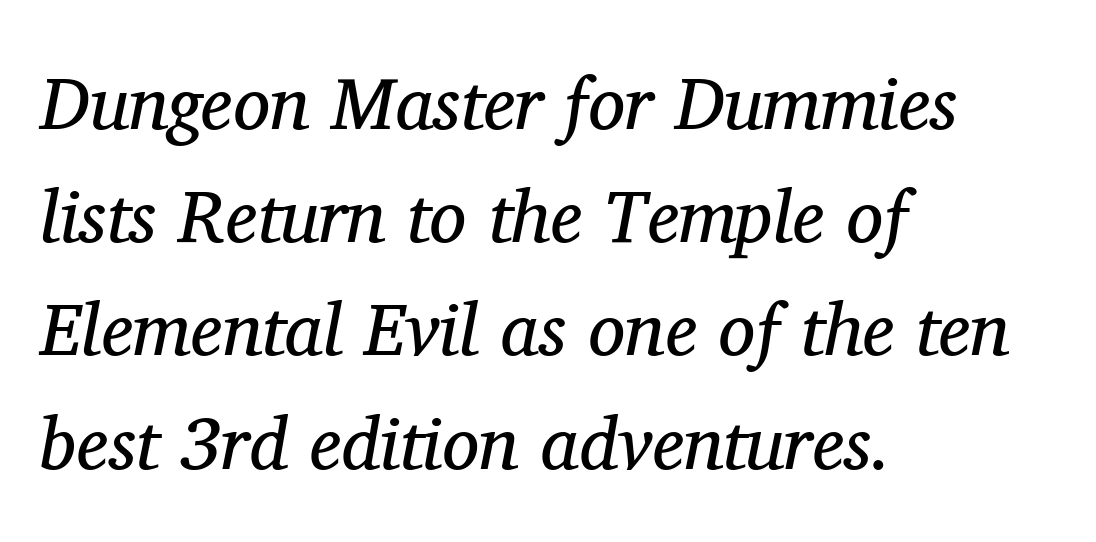
The words here are not underlined. This sample has the flowing, uneven cadence of proportional lettering. Compared with ordinary roman type, these characters are visibly tilted. If you drew a ruler down the left edge, every line would touch it. The cut favours lightness, reaching ordinary text weight at its darkest. What's the leading like? Ordinary, nothing unusual.
